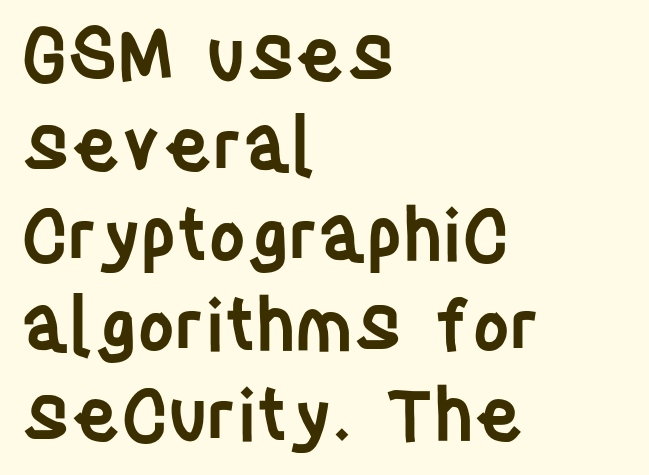
{"serif": "no", "italic": "no", "bold": "semi", "weight": "semibold", "width": "condensed", "stroke_contrast": "low", "x_height": "large", "monospaced": "no", "underline": "no", "align": "left", "line_spacing": "normal", "line_spacing_ratio": 1.25, "letter_spacing": "normal", "letter_spacing_em": 0.0, "glyph_px": 72}
